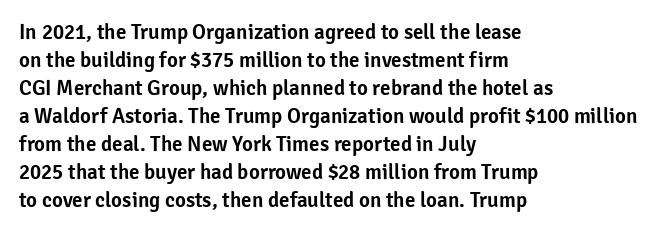
{"italic": "no", "underline": "no", "align": "left", "line_spacing": "normal", "line_spacing_ratio": 1.33, "letter_spacing": "normal", "letter_spacing_em": 0.0, "glyph_px": 21}
